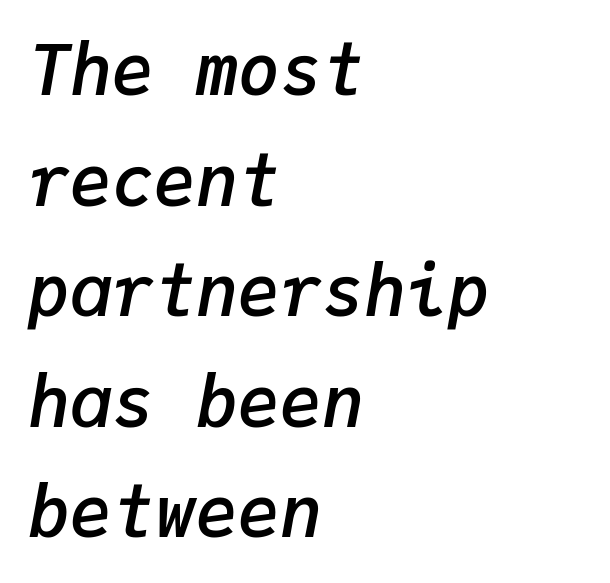
Q: Is the text bold? A: Semi-bold.
Q: Is the text italic (slanted)? A: Yes, it leans right by about 9 degrees.
Q: Is the text underlined? A: No.
Q: How is the paragraph aligned? A: Left-aligned.
Q: Is the spacing between letters normal or unusually wide? A: Normal.
Q: Is the spacing between lines tight, normal or loose? A: Normal.
Q: Width (condensed, normal, or wide)? A: Normal.
Q: Stroke contrast? A: Low.
Q: x-height? A: Medium.
Q: Monospaced? A: Yes.
